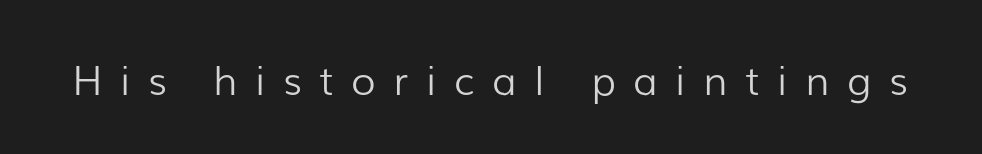
Anything drawn beneath the words? Only blank space. Check where the strokes stop: nothing finishes them off — pure sans. Notice how the stems are strictly vertical — no italics here. The face used here is proportionally spaced, like ordinary book or web type. Words appear elongated and porous because spacing is wide. Weight: not bold — regular or lighter.
